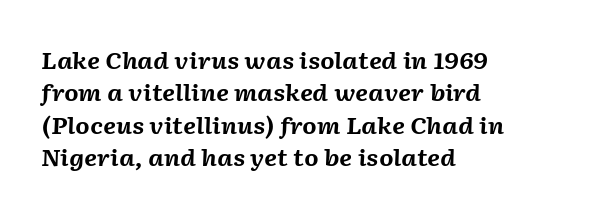
Caption: multi-line text, flush left, ragged right. Normally led — the rows are evenly, conventionally spaced. Tracking value appears to be zero — textbook default spacing. Slanted lettering throughout. The baseline area is clear.
